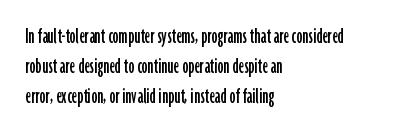
Q: Is the text italic (slanted)? A: No, it is upright.
Q: Is the text underlined? A: No.
Q: How is the paragraph aligned? A: Left-aligned.
Q: Is the spacing between letters normal or unusually wide? A: Normal.
Q: Is the spacing between lines tight, normal or loose? A: Normal.
